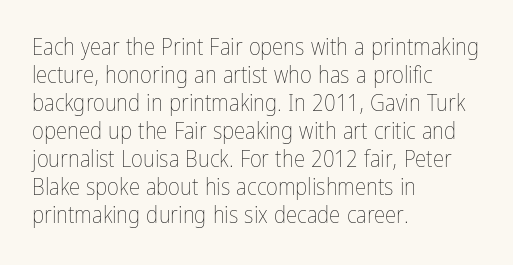
The image shows 23 px text type, upright; set left-aligned, line spacing 1.22x, normal letter spacing, not underlined.
